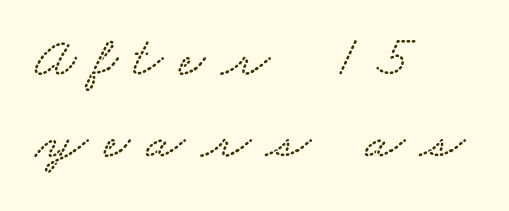
Q: Is the text underlined? A: No.
Q: How is the paragraph aligned? A: Left-aligned.
Q: Is the spacing between letters normal or unusually wide? A: Unusually wide.
Q: Is the spacing between lines tight, normal or loose? A: Normal.
Q: Width (condensed, normal, or wide)? A: Wide.
Q: Stroke contrast? A: Low.
Q: x-height? A: Small.
Q: Monospaced? A: No.
